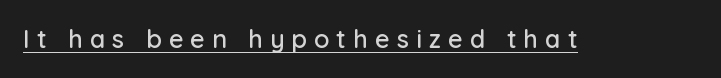
The image shows 25 px text type, upright; set unusually wide letter spacing (+0.29 em), underlined.
